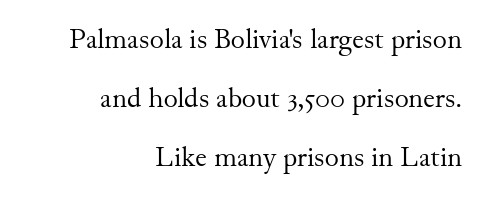
{"italic": "no", "bold": "no", "underline": "no", "align": "right", "line_spacing": "loose", "line_spacing_ratio": 2.18, "letter_spacing": "normal", "letter_spacing_em": 0.0, "glyph_px": 27}
